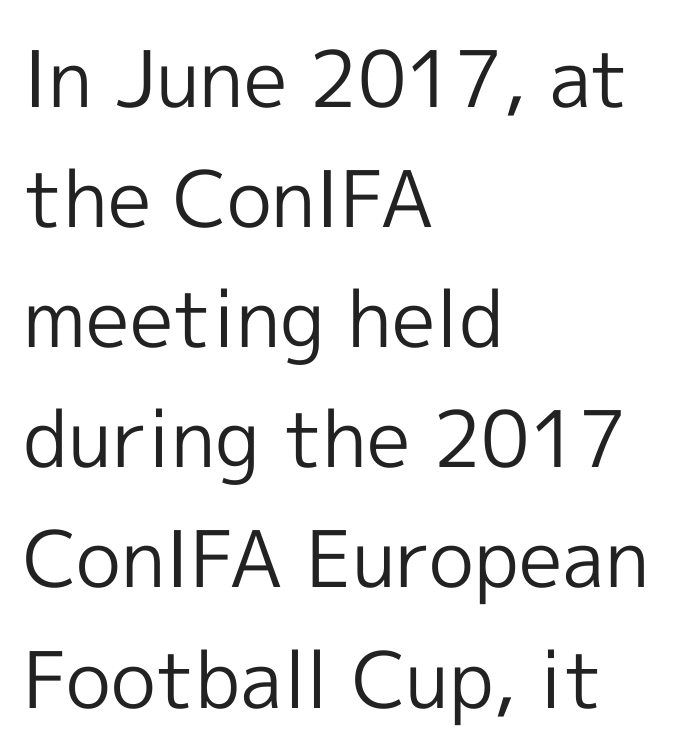
Q: Is the text bold? A: No.
Q: Is the text italic (slanted)? A: No, it is upright.
Q: Is the typeface a serif or a sans-serif typeface? A: Sans-serif.
Q: Is the text underlined? A: No.
Q: How is the paragraph aligned? A: Left-aligned.
Q: Is the spacing between letters normal or unusually wide? A: Normal.
Q: Is the spacing between lines tight, normal or loose? A: Normal.
Q: Width (condensed, normal, or wide)? A: Normal.
Q: x-height? A: Medium.
Q: Monospaced? A: No.
